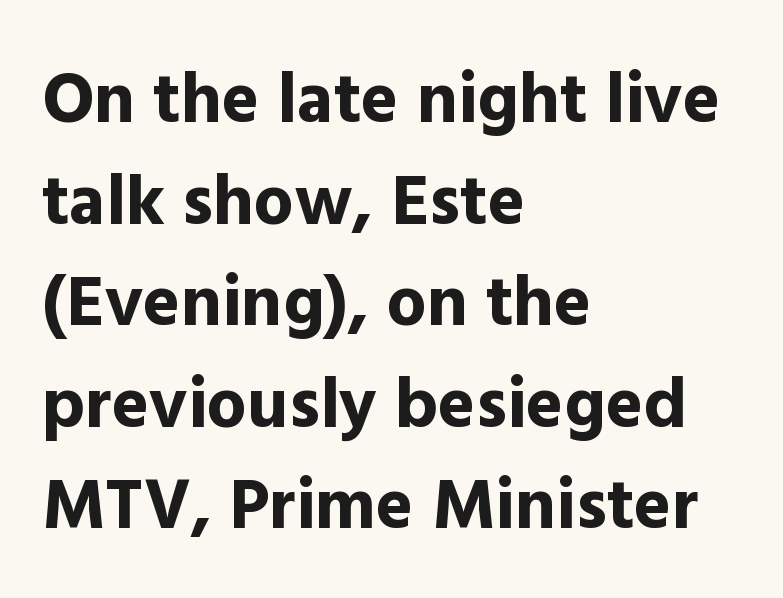
The horizontal fit of the characters is conventional and even. Just letters on the line, the space beneath them empty. Letterform terminals end flat and unadorned throughout the passage. Thick stems and heavy bowls — unmistakably bold. Quick note: interline space is typical.
